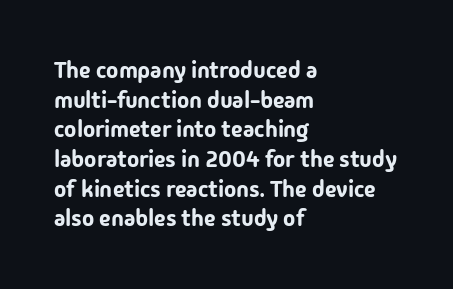
Descenders are the only things crossing below the line. A classic flush-left, rag-right setting is used for this passage. Upright lettering throughout. Quick note: interline space is typical. Letter spacing: default.
